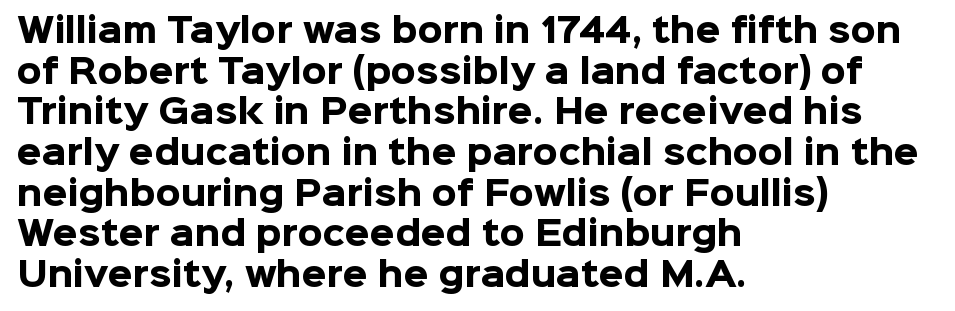
Evenly set lines give the paragraph a standard silhouette. Check where the strokes stop: nothing finishes them off — pure sans. Here the designer chose a conventional face with non-uniform glyph widths. The lettering holds an erect, upright posture throughout.
